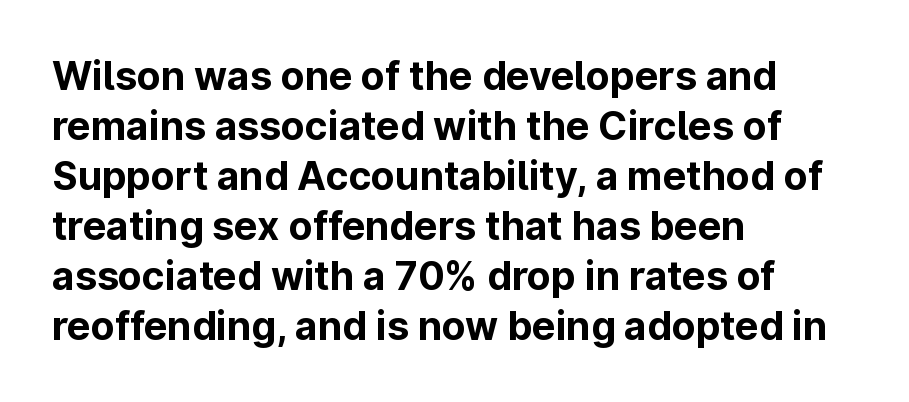
{"serif": "no", "italic": "no", "bold": "yes", "weight": "bold", "width": "normal", "stroke_contrast": "low", "x_height": "medium", "monospaced": "no", "underline": "no", "align": "left", "line_spacing": "normal", "line_spacing_ratio": 1.28, "letter_spacing": "normal", "letter_spacing_em": 0.0, "glyph_px": 39}
